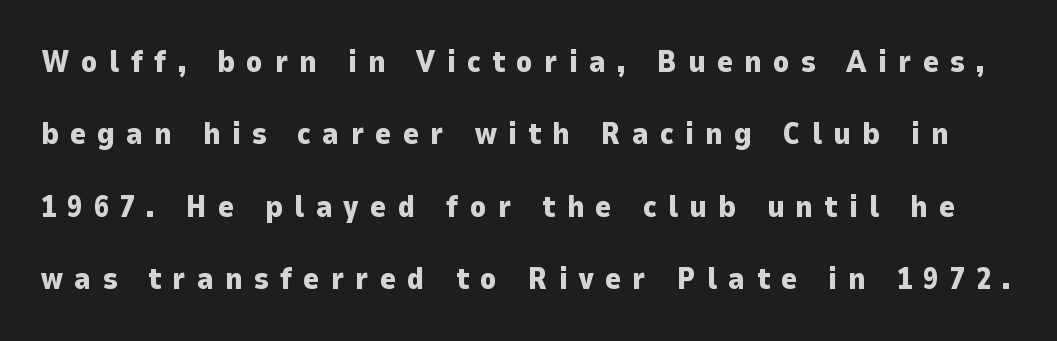
These words are printed bold, with thick strokes throughout. A sans-serif font was chosen for this passage. Widely set lines give the paragraph a tall, airy silhouette. Bare-footed words on every line. The letters advance in unequal steps, a hallmark of proportional type.
